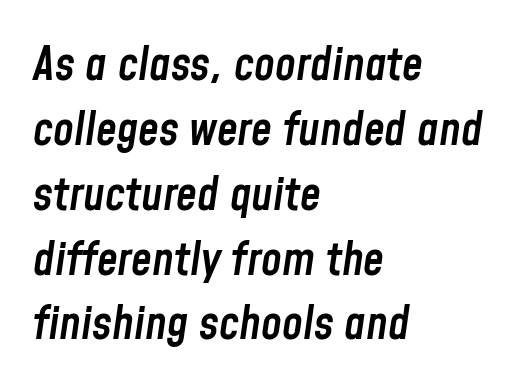
Lines of text with bare space underneath. Slanted lettering throughout. Students, this is semibold: more ink than regular, less than bold. The gaps between neighbouring characters are ordinary and unremarkable. The block of text has a typical density, with ordinary space between rows. Is the block centered? No — it sits flush against the left margin.
